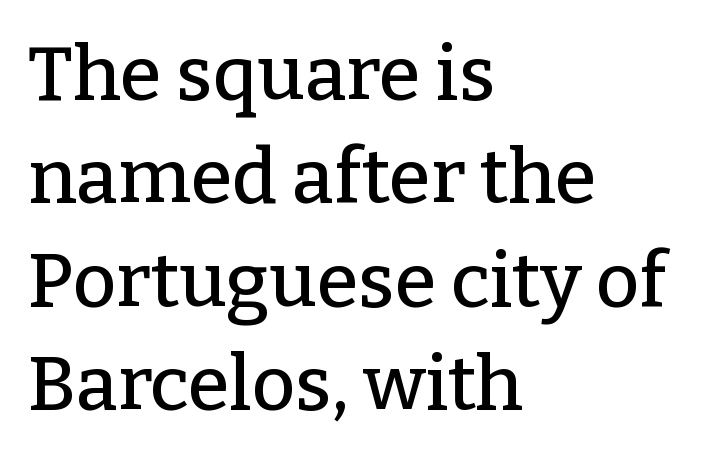
Classification — serif. These lines are set flush left with a ragged right edge. Plain, unruled lines of type. Vertically, the passage feels balanced, rows spaced as you'd expect.
